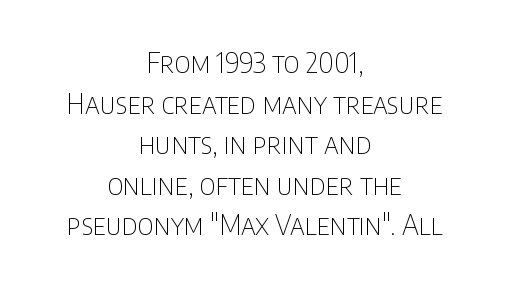
Q: Is the text bold? A: No.
Q: Is the text italic (slanted)? A: No, it is upright.
Q: Is the typeface a serif or a sans-serif typeface? A: Sans-serif.
Q: Is the text underlined? A: No.
Q: How is the paragraph aligned? A: Centered.
Q: Is the spacing between letters normal or unusually wide? A: Normal.
Q: Is the spacing between lines tight, normal or loose? A: Normal.
Q: Width (condensed, normal, or wide)? A: Condensed.
Q: Stroke contrast? A: Low.
Q: x-height? A: Large.
Q: Monospaced? A: No.
